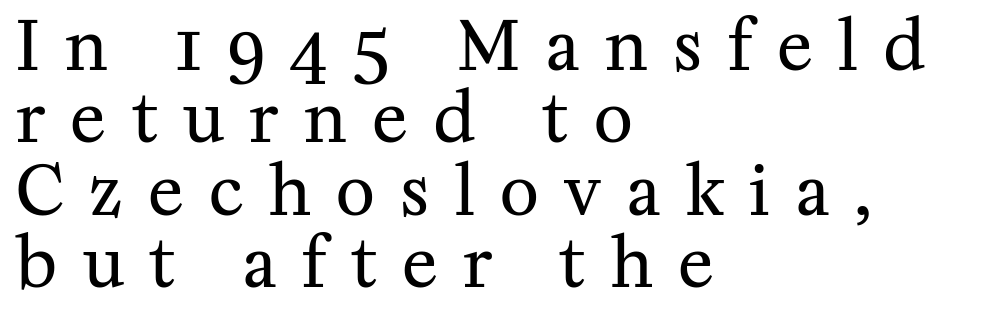
Think standard paragraph weight, or any step lighter than that. Upright lettering throughout. Stroke terminals: seriffed. The strip under each line holds only bare page. Is this a fixed-width face? No — the glyphs have proportional, varying widths.
